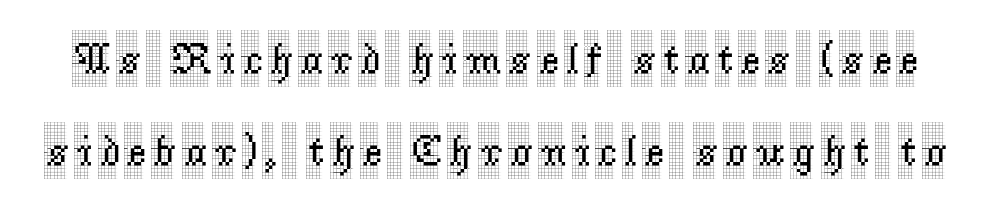
Q: Is the text italic (slanted)? A: No, it is upright.
Q: Is the typeface a serif or a sans-serif typeface? A: Serif.
Q: Is the text underlined? A: No.
Q: Is the spacing between lines tight, normal or loose? A: Loose.
Q: Width (condensed, normal, or wide)? A: Condensed.
Q: x-height? A: Large.
Q: Monospaced? A: No.
